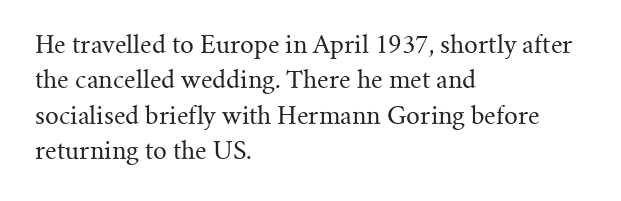
Q: Is the text bold? A: No.
Q: Is the text italic (slanted)? A: No, it is upright.
Q: Is the text underlined? A: No.
Q: How is the paragraph aligned? A: Left-aligned.
Q: Is the spacing between letters normal or unusually wide? A: Normal.
Q: Is the spacing between lines tight, normal or loose? A: Normal.
